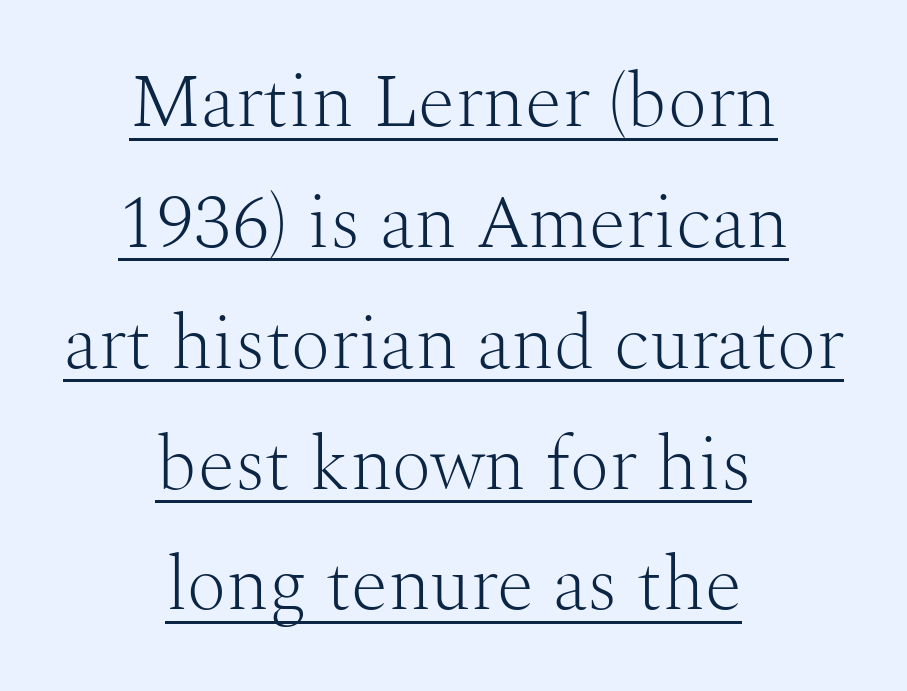
{"serif": "yes", "italic": "no", "bold": "no", "weight": "light", "width": "normal", "stroke_contrast": "medium", "x_height": "medium", "monospaced": "no", "underline": "yes", "align": "center", "line_spacing": "normal", "line_spacing_ratio": 1.59, "letter_spacing": "normal", "letter_spacing_em": 0.0, "glyph_px": 76}
